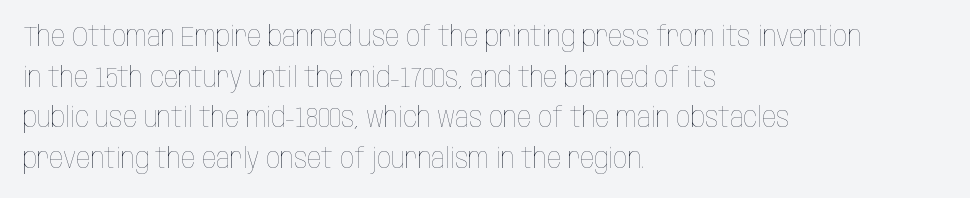
The image shows 28 px thin, condensed type, upright; set left-aligned, normal line spacing (1.45x), normal letter spacing, not underlined; low stroke contrast and a large x-height.
